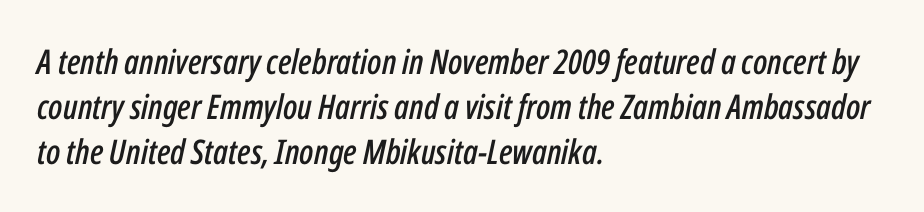
{"italic": "yes", "lean": "right", "slant_degrees": 12, "width": "condensed", "stroke_contrast": "low", "x_height": "medium", "monospaced": "no", "underline": "no", "align": "left", "line_spacing": "normal", "line_spacing_ratio": 1.33, "letter_spacing": "normal", "letter_spacing_em": 0.0, "glyph_px": 34}
